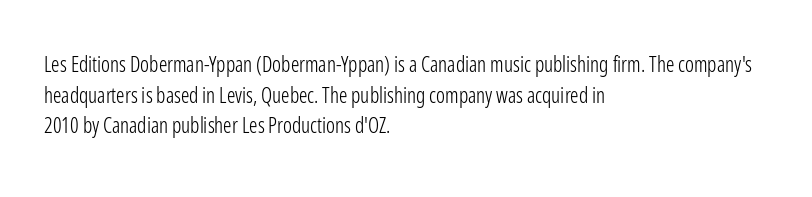
{"italic": "no", "bold": "no", "underline": "no", "align": "left", "line_spacing": "normal", "line_spacing_ratio": 1.46, "letter_spacing": "normal", "letter_spacing_em": 0.0, "glyph_px": 21}
